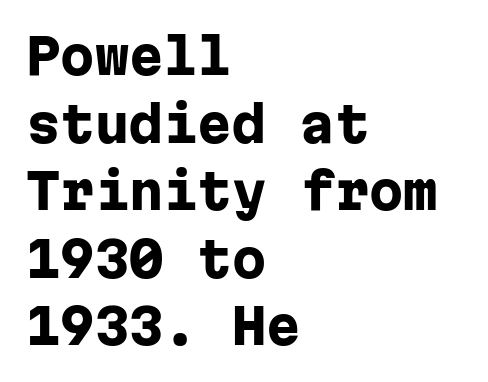
The image shows 49 px heavy sans-serif type, upright, monospaced; set left-aligned, normal line spacing (1.38x), normal letter spacing, not underlined; low stroke contrast and a medium x-height.
